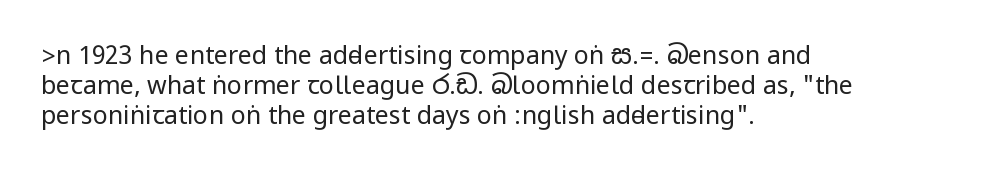
Q: Is the text bold? A: No.
Q: Is the text italic (slanted)? A: No, it is upright.
Q: Is the text underlined? A: No.
Q: How is the paragraph aligned? A: Left-aligned.
Q: Is the spacing between letters normal or unusually wide? A: Normal.
